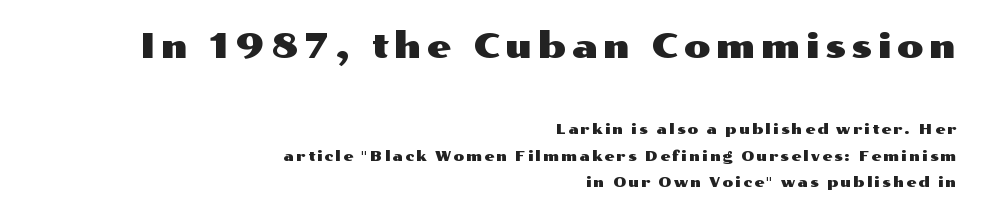
The image shows 35 px wide sans-serif type, upright; set right-aligned, loose line spacing (1.91x), not underlined; the first (top) block is 2.5x larger; medium stroke contrast and a medium x-height.
